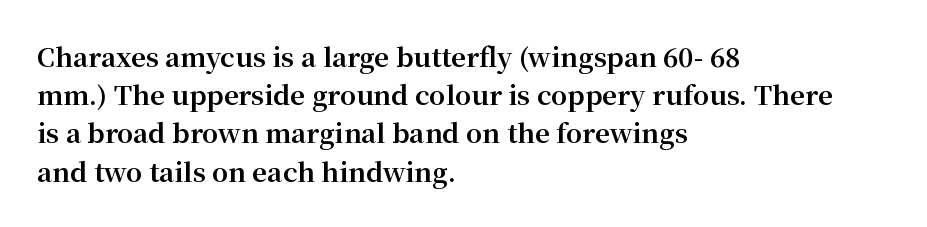
One glance says typical: line gaps are just what's usual. Students, note that the glyphs here touch the page at normal intervals. When letters stand straight like this, we call the style roman or upright. The string is rendered with underlining switched off. Casual observation: everything's shoved over to the left.
